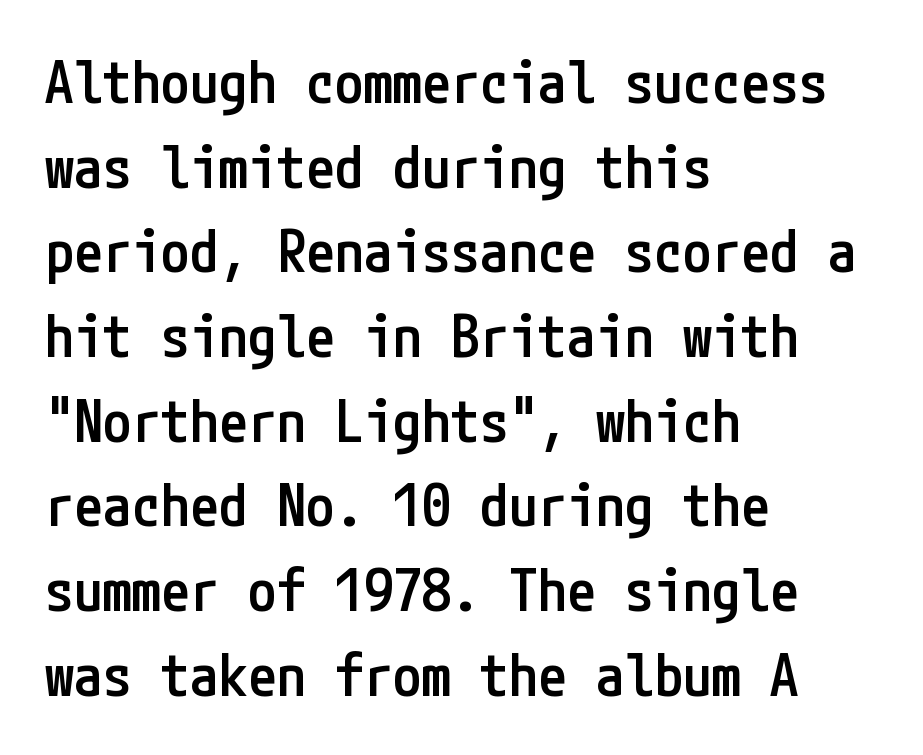
Regarding serifs, this sample does without them. The passage is arranged the way most books set body copy — flush left. I'd describe the lettering as semibold — firm but not a full bold. Leading matches the norm, producing a regular column. Style check: upright.
